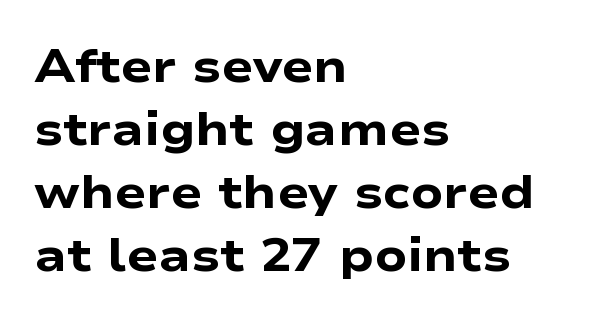
{"serif": "no", "italic": "no", "bold": "yes", "weight": "heavy", "width": "wide", "stroke_contrast": "low", "x_height": "medium", "monospaced": "no", "underline": "no", "align": "left", "line_spacing": "normal", "line_spacing_ratio": 1.34, "letter_spacing": "normal", "letter_spacing_em": 0.0, "glyph_px": 47}
